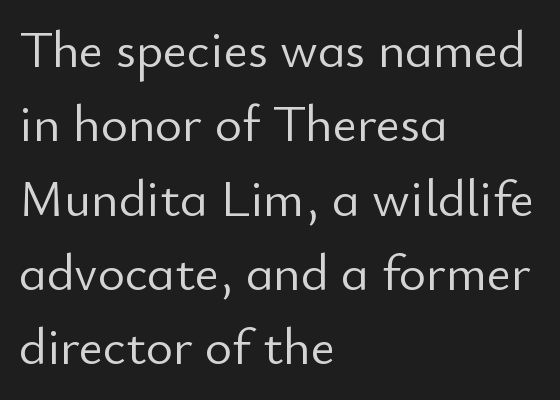
Q: Is the text bold? A: No.
Q: Is the text italic (slanted)? A: No, it is upright.
Q: Is the typeface a serif or a sans-serif typeface? A: Sans-serif.
Q: Is the text underlined? A: No.
Q: How is the paragraph aligned? A: Left-aligned.
Q: Is the spacing between letters normal or unusually wide? A: Normal.
Q: Is the spacing between lines tight, normal or loose? A: Normal.
Q: Width (condensed, normal, or wide)? A: Normal.
Q: Stroke contrast? A: Low.
Q: x-height? A: Small.
Q: Monospaced? A: No.
